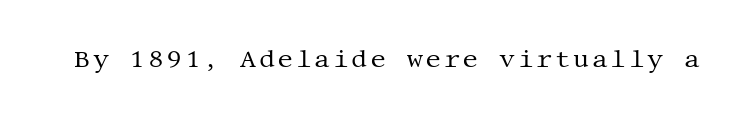
The type sits square on the baseline with zero lean. The strip under each line holds only bare page. Stroke thickness stays within the range of a standard reading face or lighter.
